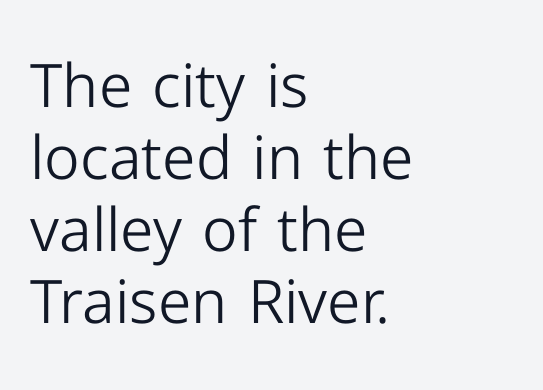
The image shows 60 px light sans-serif type, upright; set left-aligned, line spacing 1.2x, normal letter spacing, not underlined; low stroke contrast and a medium x-height.
